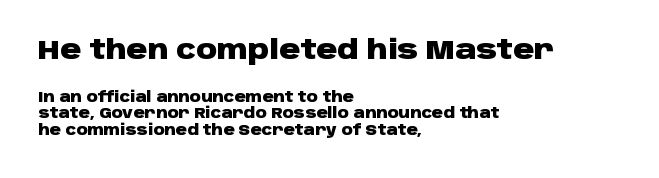
The image shows 26 px bold type, upright; set left-aligned, line spacing 1.19x, normal letter spacing, not underlined; the first (top) block is 1.86x larger.
